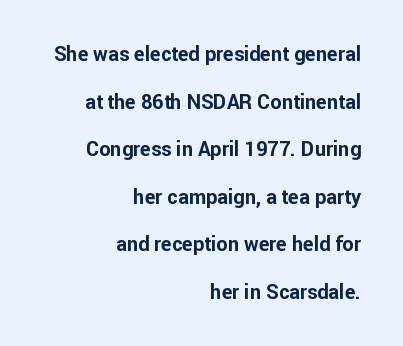
{"italic": "no", "bold": "yes", "underline": "no", "align": "right", "line_spacing": "loose", "line_spacing_ratio": 2.38, "letter_spacing": "normal", "letter_spacing_em": 0.0, "glyph_px": 20}
